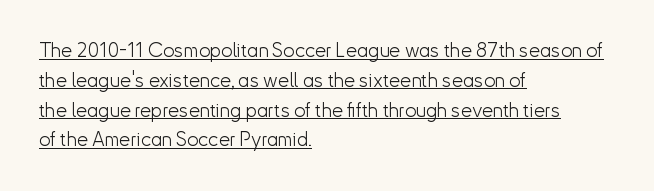
Q: Is the text bold? A: No.
Q: Is the text italic (slanted)? A: No, it is upright.
Q: Is the text underlined? A: Yes.
Q: How is the paragraph aligned? A: Left-aligned.
Q: Is the spacing between letters normal or unusually wide? A: Normal.
Q: Is the spacing between lines tight, normal or loose? A: Normal.
